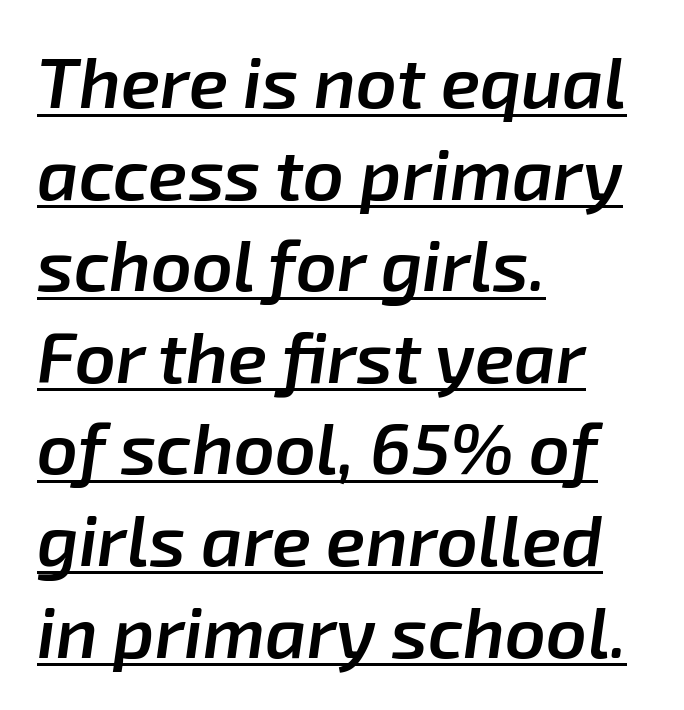
{"italic": "yes", "lean": "right", "slant_degrees": 8, "bold": "semi", "weight": "semibold", "width": "normal", "stroke_contrast": "low", "x_height": "medium", "monospaced": "no", "underline": "yes", "align": "left", "line_spacing": "normal", "line_spacing_ratio": 1.29, "letter_spacing": "normal", "letter_spacing_em": 0.0, "glyph_px": 71}
